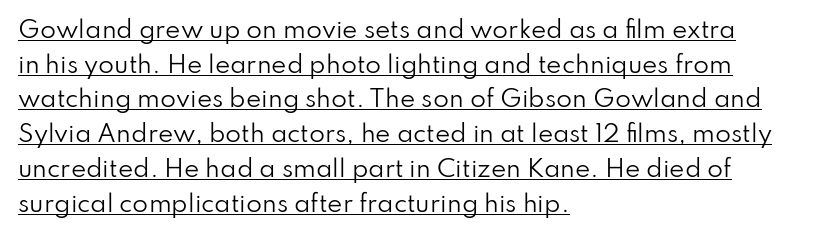
{"italic": "no", "bold": "no", "underline": "yes", "align": "left", "line_spacing": "normal", "line_spacing_ratio": 1.51, "letter_spacing": "normal", "letter_spacing_em": 0.0, "glyph_px": 23}
